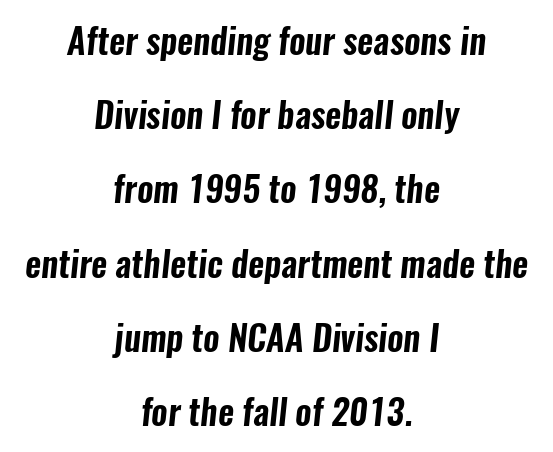
The foot of each line stays bare and open. Letter spacing: default. Line starts and ends both wander, symmetrically. In terms of leading, this rendering errs on the spacious side. Varying glyph widths throughout — classic text-font behaviour. Look at the bottom of the vertical strokes: they stop flat, with no serifs.
